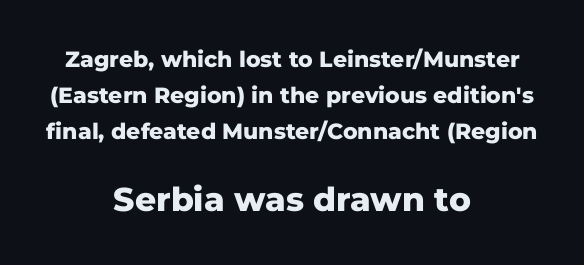
Successive baselines arrive at the customary interval. Any mark beneath the type? The region is blank. Font category for this specimen: sans-serif. Is the letter spacing exaggerated? No — it looks like the ordinary default.
